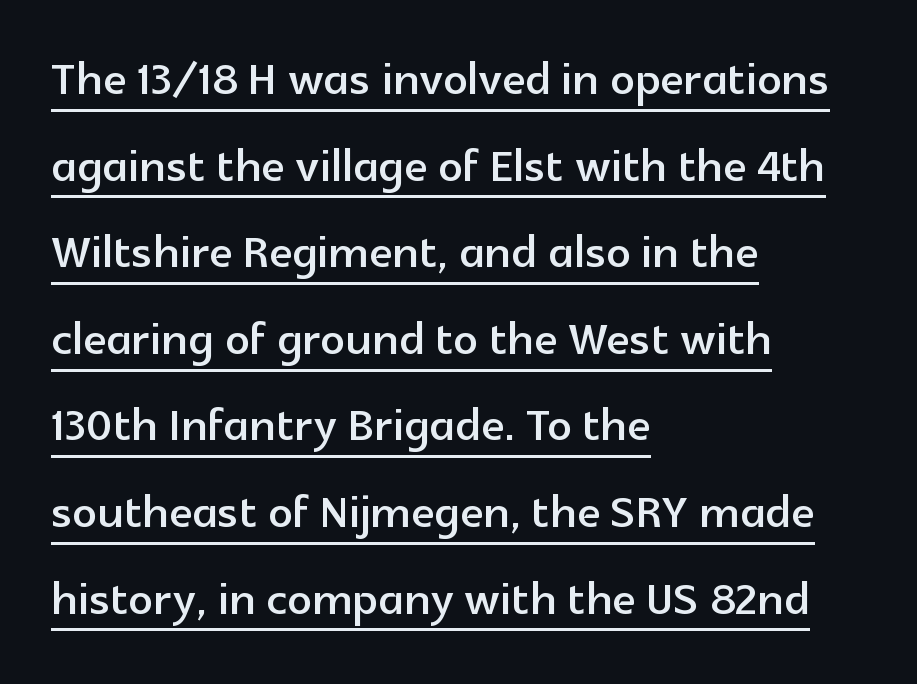
{"serif": "no", "italic": "no", "width": "normal", "x_height": "medium", "monospaced": "no", "underline": "yes", "align": "left", "line_spacing": "normal", "line_spacing_ratio": 1.42, "letter_spacing": "normal", "letter_spacing_em": 0.0, "glyph_px": 61}
